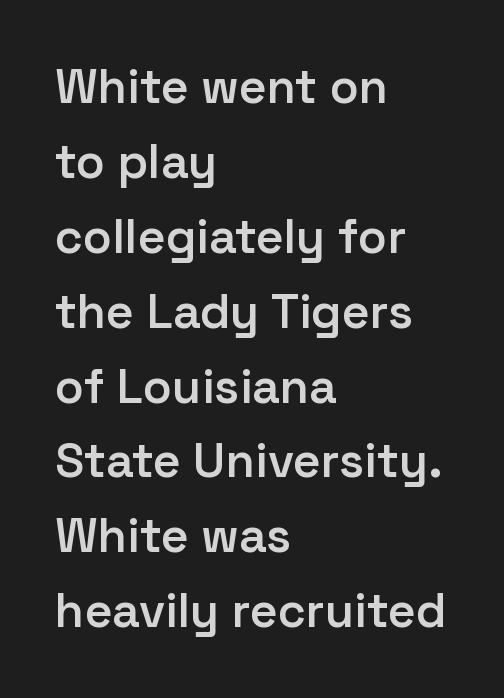
{"serif": "no", "italic": "no", "bold": "semi", "weight": "semibold", "width": "normal", "stroke_contrast": "low", "x_height": "medium", "monospaced": "no", "underline": "no", "align": "left", "line_spacing": "normal", "line_spacing_ratio": 1.56, "letter_spacing": "normal", "letter_spacing_em": 0.0, "glyph_px": 48}
